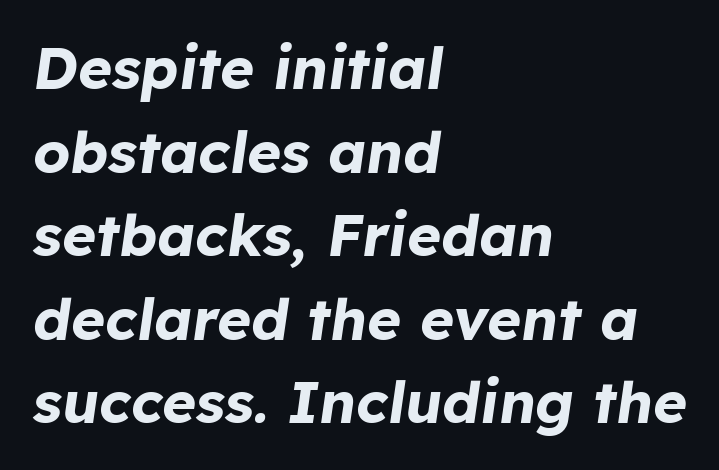
All the whitespace from short lines collects on the right. Compared with an ordinary text face, these strokes are far heavier — a full bold. Each letter keeps its own natural width here, so spacing adapts to shape. Letter spacing: default. The line-height multiplier appears to be the usual default. Any mark beneath the type? The region is blank.
